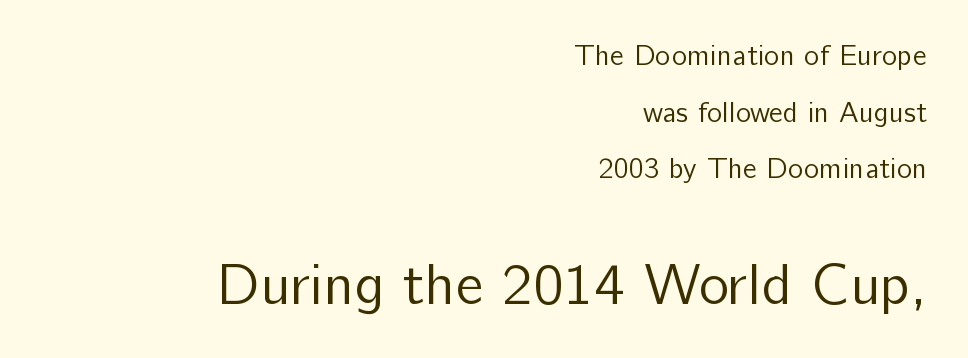
This sample uses plain, unmodified letter spacing. Character widths vary here, with narrow letters taking less room than wide ones. Block two is the big one; block one sits smaller above it. Typeset ragged left — the right edge is the straight one. Plain, unruled lines of type. Stems and bowls with no extra thickness — not bold.
